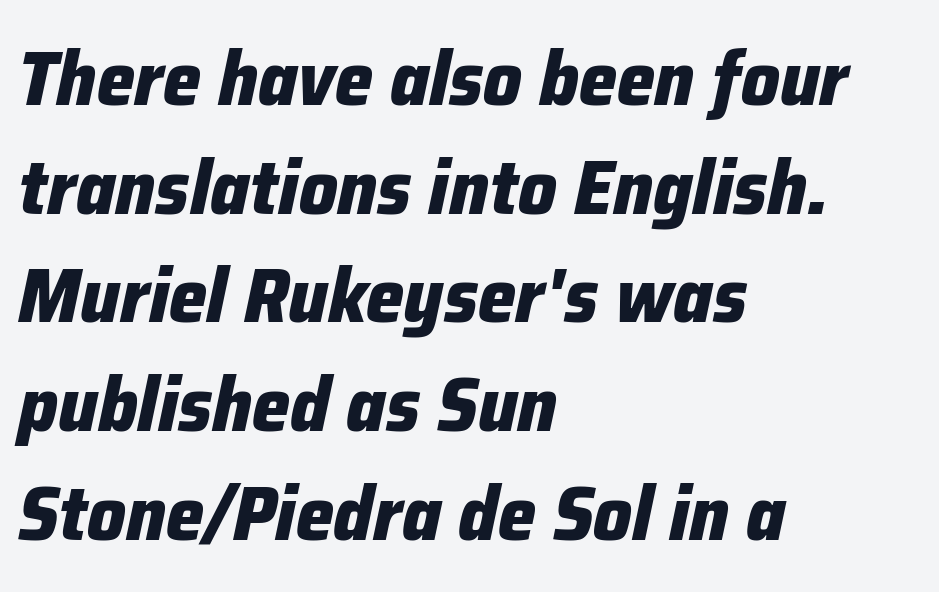
Q: Is the text bold? A: Yes.
Q: Is the text italic (slanted)? A: Yes, it leans right by about 12 degrees.
Q: Is the text underlined? A: No.
Q: How is the paragraph aligned? A: Left-aligned.
Q: Is the spacing between letters normal or unusually wide? A: Normal.
Q: Is the spacing between lines tight, normal or loose? A: Normal.
Q: Width (condensed, normal, or wide)? A: Normal.
Q: Stroke contrast? A: Low.
Q: x-height? A: Medium.
Q: Monospaced? A: No.
